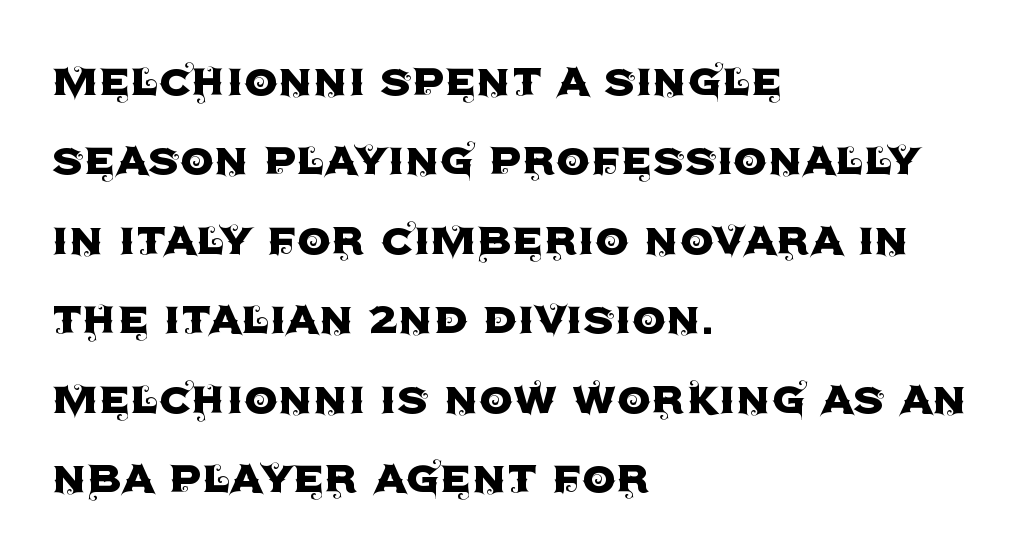
Evenly set lines give the paragraph a standard silhouette. The passage is arranged the way most books set body copy — flush left. Descender tails drop into unmarked territory. These lines are rendered in a variable-pitch font.
